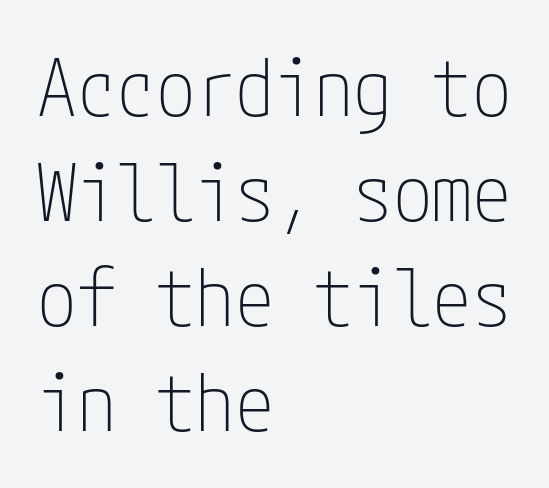
{"serif": "no", "italic": "no", "bold": "no", "weight": "thin", "width": "condensed", "stroke_contrast": "low", "x_height": "medium", "underline": "no", "align": "left", "line_spacing": "normal", "line_spacing_ratio": 1.33, "letter_spacing": "normal", "letter_spacing_em": 0.0, "glyph_px": 79}
